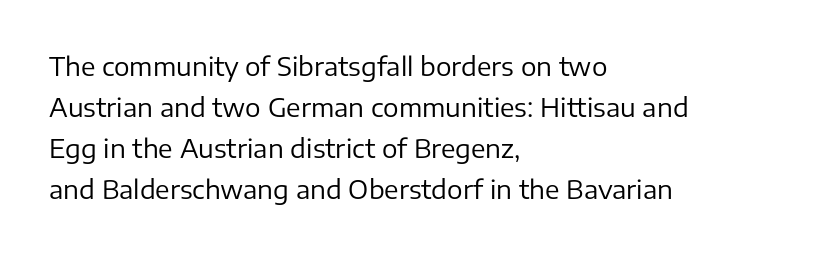
The image shows 26 px text type, upright; set left-aligned, normal line spacing (1.58x), normal letter spacing, not underlined.
